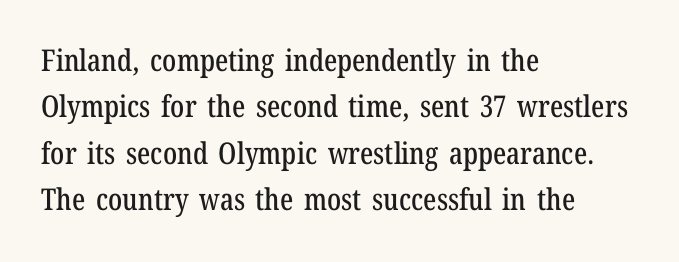
{"serif": "yes", "italic": "no", "width": "condensed", "stroke_contrast": "low", "x_height": "medium", "monospaced": "no", "underline": "no", "align": "left", "line_spacing": "normal", "line_spacing_ratio": 1.55, "letter_spacing": "normal", "letter_spacing_em": 0.0, "glyph_px": 30}
